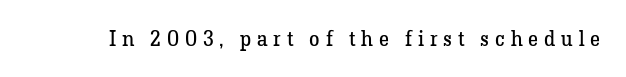
{"italic": "no", "bold": "no", "underline": "no", "letter_spacing": "wide", "letter_spacing_em": 0.28, "glyph_px": 21}
